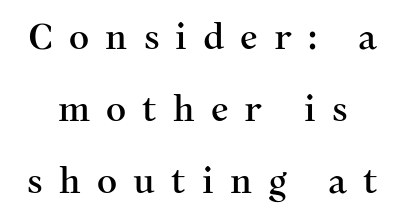
The image shows 35 px serif type, upright; set loose line spacing (2.06x), unusually wide letter spacing (+0.46 em), not underlined; medium stroke contrast and a medium x-height.
